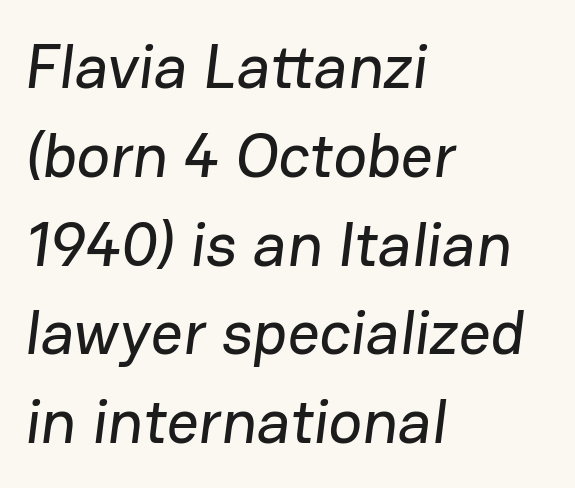
The image shows 63 px sans-serif type; set left-aligned, normal line spacing (1.41x), normal letter spacing, not underlined; low stroke contrast and a medium x-height.
